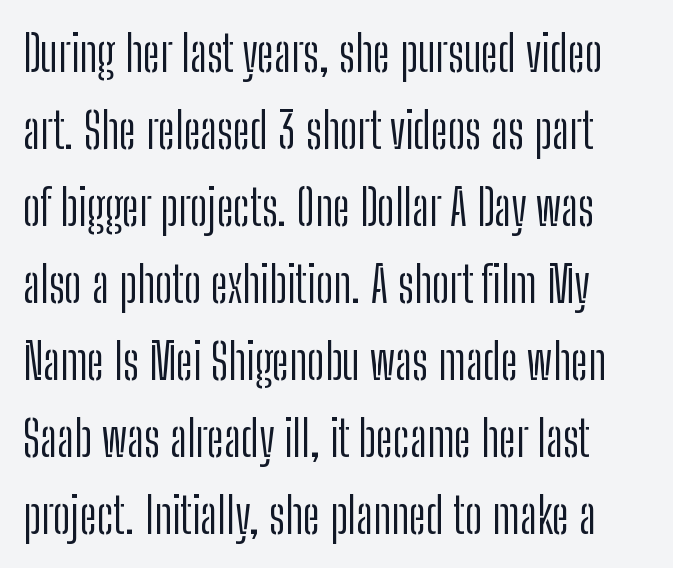
Q: Is the text bold? A: No.
Q: Is the text italic (slanted)? A: No, it is upright.
Q: Is the typeface a serif or a sans-serif typeface? A: Sans-serif.
Q: Is the text underlined? A: No.
Q: Is the spacing between letters normal or unusually wide? A: Normal.
Q: Is the spacing between lines tight, normal or loose? A: Normal.
Q: Width (condensed, normal, or wide)? A: Condensed.
Q: Stroke contrast? A: Low.
Q: x-height? A: Medium.
Q: Monospaced? A: No.
